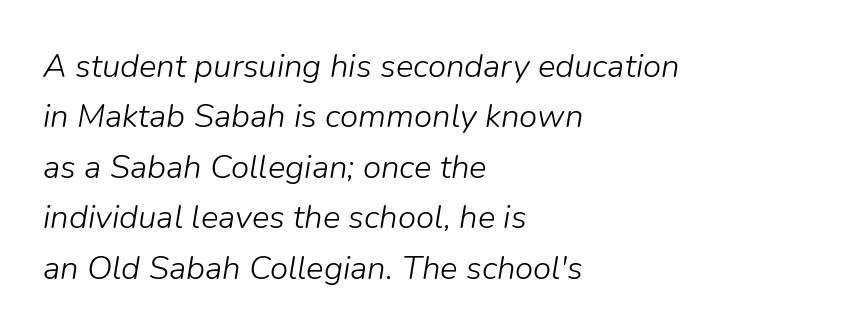
Looking at the ascenders, they clearly lean. In terms of letterspacing, this is plain default setting. The strip under each line holds only bare page. The strokes carry an ordinary text weight at most.
